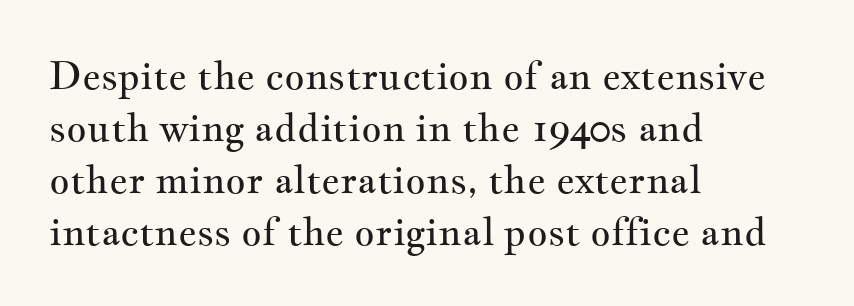
The image shows 39 px regular-weight, wide serif type, upright; set left-aligned, normal line spacing (1.33x), normal letter spacing, not underlined; medium stroke contrast and a small x-height.
